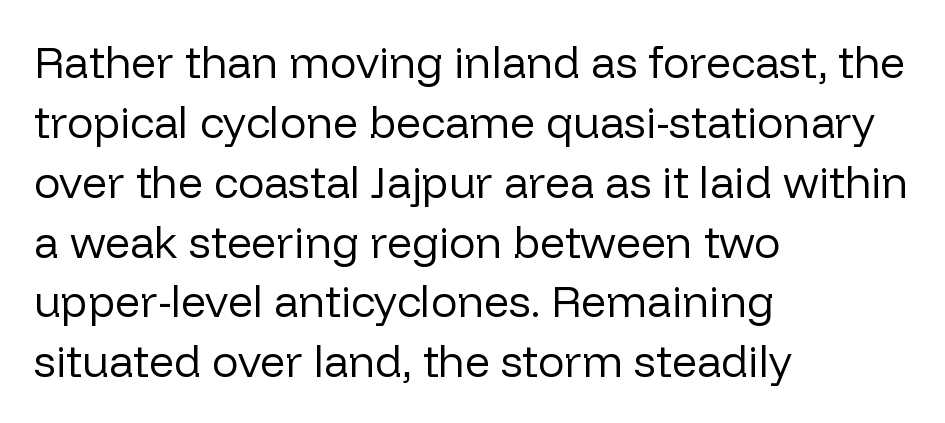
The typeface chosen for these lines omits serifs. The space beneath each line is pristine and unruled. The letterforms sit at book weight or below. Spacing verdict: proportional, widths tailored to each character. Nothing unusual about the tracking: characters are spaced as the font intends.
